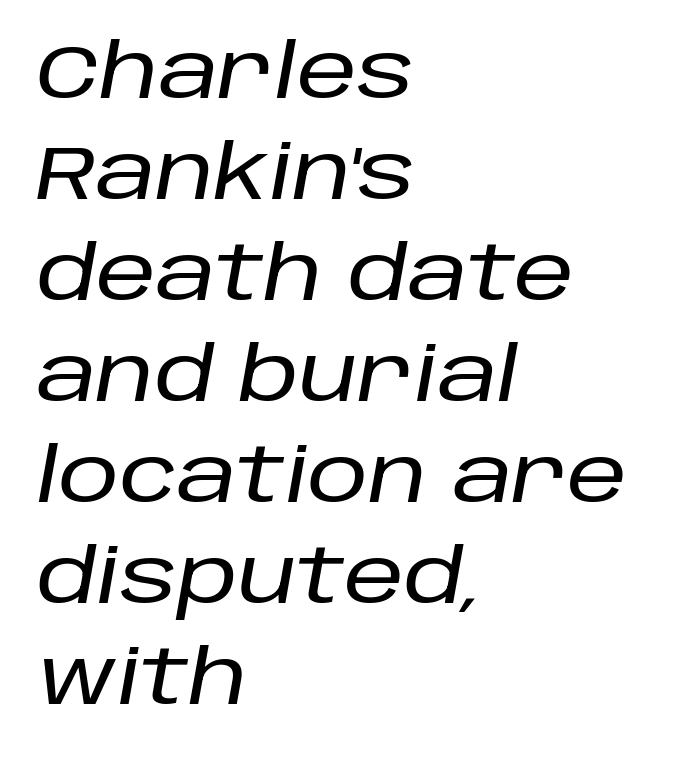
Q: Is the text italic (slanted)? A: Yes, it leans right by about 10 degrees.
Q: Is the text underlined? A: No.
Q: How is the paragraph aligned? A: Left-aligned.
Q: Is the spacing between letters normal or unusually wide? A: Normal.
Q: Is the spacing between lines tight, normal or loose? A: Normal.
Q: Width (condensed, normal, or wide)? A: Normal.
Q: Stroke contrast? A: Low.
Q: x-height? A: Large.
Q: Monospaced? A: No.
